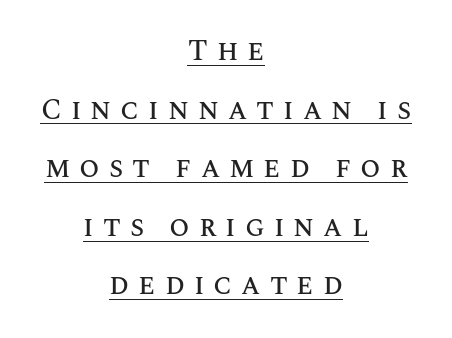
Q: Is the text italic (slanted)? A: No, it is upright.
Q: Is the text underlined? A: Yes.
Q: How is the paragraph aligned? A: Centered.
Q: Is the spacing between letters normal or unusually wide? A: Unusually wide.
Q: Is the spacing between lines tight, normal or loose? A: Loose.
Q: Width (condensed, normal, or wide)? A: Normal.
Q: Stroke contrast? A: Medium.
Q: x-height? A: Large.
Q: Monospaced? A: No.
